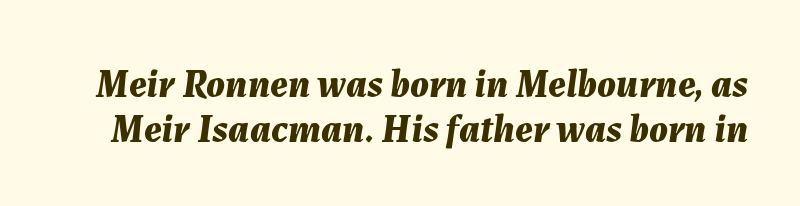
It's the slanting kind of type. Leading: reduced. Honestly, the letter spacing is just normal — you wouldn't notice it. These lines carry a lot of weight — the face is fully bold. The specimen omits any rule beneath the text block's lines.
